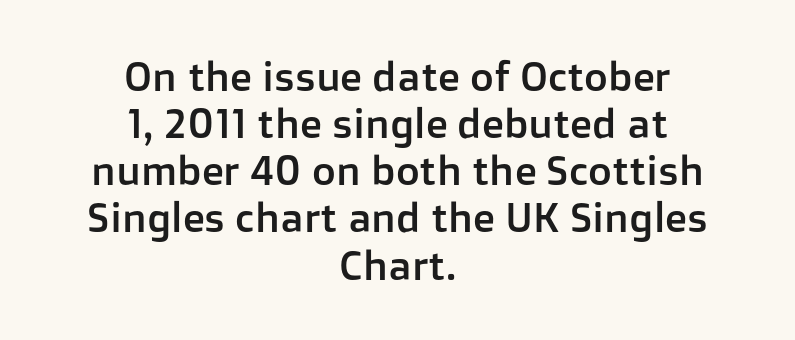
Do the letters lean? They stand straight. Typeset on center — no edge is straight. Think of a printed novel: that variable character pitch is what you see here. Note: no serifs on the glyphs. Honestly, the rows look squashed on top of each other.
